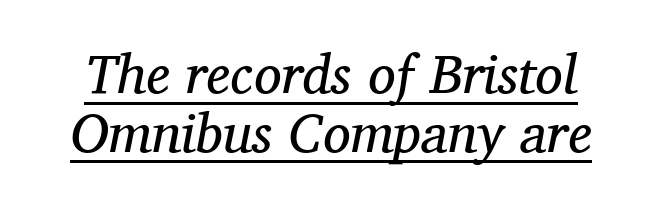
Character widths vary here, with narrow letters taking less room than wide ones. This rendering features underlined lettering. The weight would be labelled regular, book, light, or lighter still. Letterform terminals end in serifs throughout the passage.
